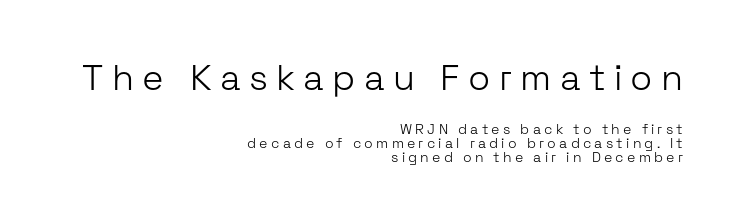
Q: Is the text bold? A: No.
Q: Is the text italic (slanted)? A: No, it is upright.
Q: Is the typeface a serif or a sans-serif typeface? A: Sans-serif.
Q: Is the text underlined? A: No.
Q: How is the paragraph aligned? A: Right-aligned.
Q: Is the spacing between letters normal or unusually wide? A: Unusually wide.
Q: Is the spacing between lines tight, normal or loose? A: Tight.
Q: Which block of text is set in a larger size, the first (top) or the second (bottom)? A: The first (top) one.
Q: Width (condensed, normal, or wide)? A: Normal.
Q: Stroke contrast? A: Low.
Q: x-height? A: Medium.
Q: Monospaced? A: No.
